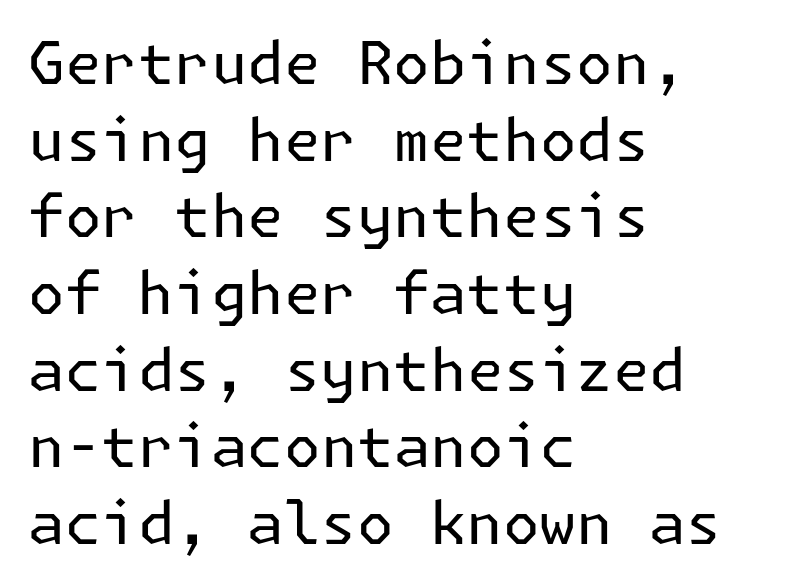
The image shows 59 px regular-weight sans-serif type, upright; set left-aligned, normal line spacing (1.3x), normal letter spacing, not underlined; low stroke contrast and a medium x-height.
